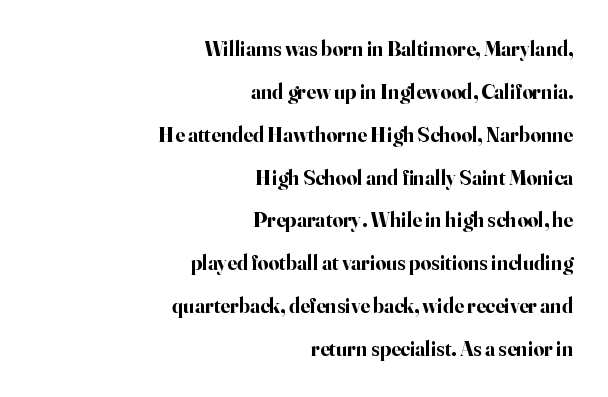
Q: Is the text bold? A: Yes.
Q: Is the text italic (slanted)? A: No, it is upright.
Q: Is the text underlined? A: No.
Q: How is the paragraph aligned? A: Right-aligned.
Q: Is the spacing between letters normal or unusually wide? A: Normal.
Q: Is the spacing between lines tight, normal or loose? A: Loose.
